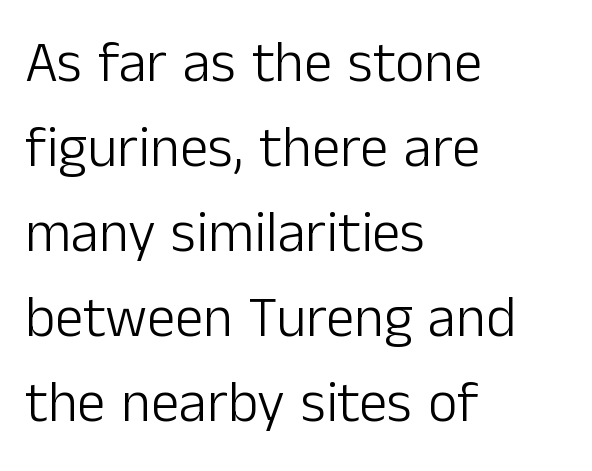
The image shows 57 px light sans-serif type, upright; set left-aligned, normal line spacing (1.49x), normal letter spacing, not underlined; low stroke contrast and a medium x-height.
